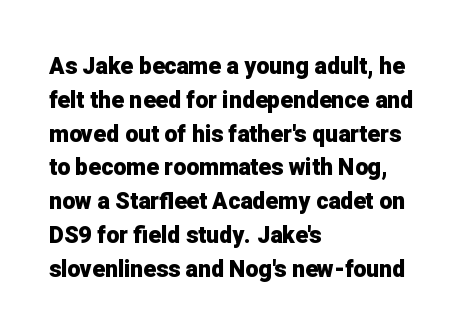
Q: Is the text bold? A: Yes.
Q: Is the text italic (slanted)? A: No, it is upright.
Q: Is the text underlined? A: No.
Q: How is the paragraph aligned? A: Left-aligned.
Q: Is the spacing between letters normal or unusually wide? A: Normal.
Q: Is the spacing between lines tight, normal or loose? A: Normal.
